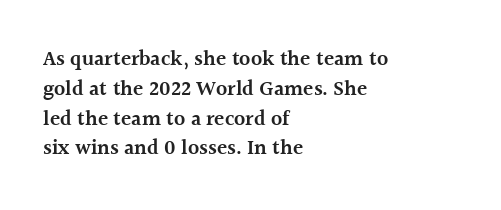
{"italic": "no", "bold": "semi", "underline": "no", "align": "left", "line_spacing": "normal", "line_spacing_ratio": 1.42, "letter_spacing": "normal", "letter_spacing_em": 0.0, "glyph_px": 21}
